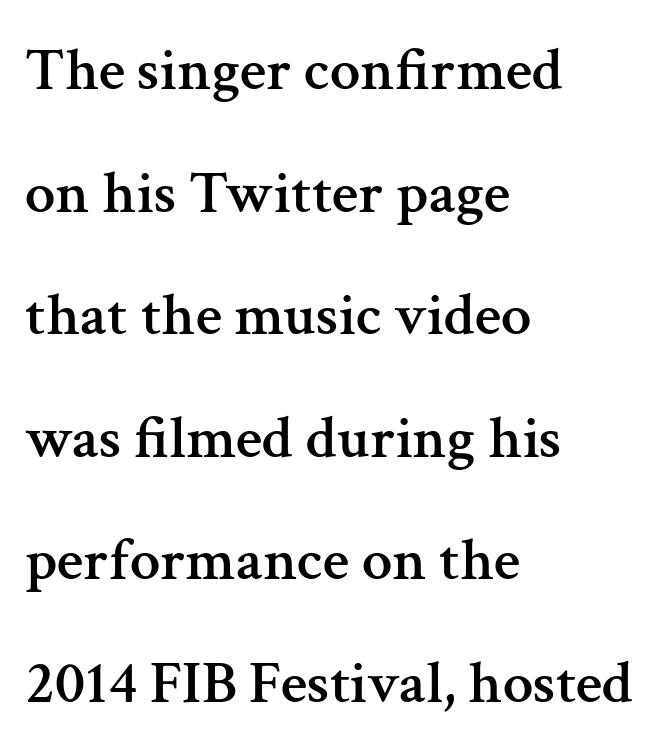
Q: Is the text italic (slanted)? A: No, it is upright.
Q: Is the typeface a serif or a sans-serif typeface? A: Serif.
Q: Is the text underlined? A: No.
Q: How is the paragraph aligned? A: Left-aligned.
Q: Is the spacing between letters normal or unusually wide? A: Normal.
Q: Is the spacing between lines tight, normal or loose? A: Loose.
Q: Width (condensed, normal, or wide)? A: Normal.
Q: Stroke contrast? A: Medium.
Q: x-height? A: Medium.
Q: Monospaced? A: No.
